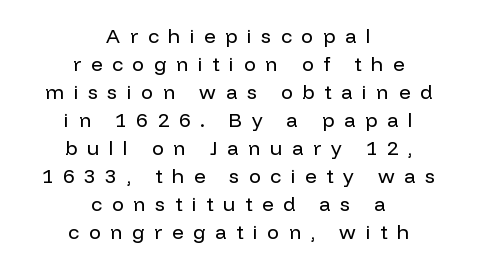
The image shows 20 px text type, upright; set centered, normal line spacing (1.4x), unusually wide letter spacing (+0.48 em), not underlined.
